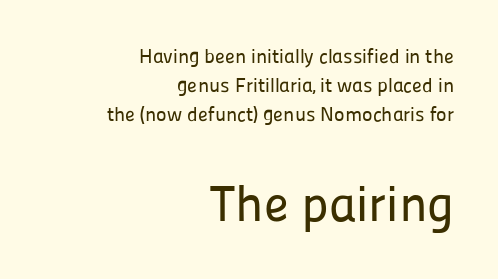
{"serif": "no", "italic": "no", "width": "normal", "stroke_contrast": "low", "x_height": "medium", "monospaced": "no", "underline": "no", "align": "right", "line_spacing": "normal", "line_spacing_ratio": 1.46, "letter_spacing": "normal", "letter_spacing_em": 0.0, "larger_block": "second", "size_ratio": 2.55, "glyph_px": 51}
